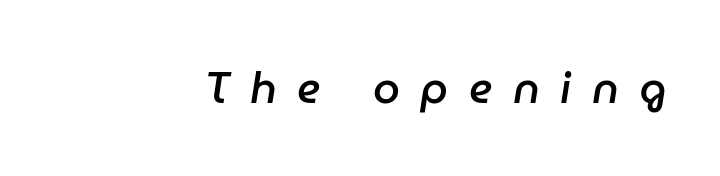
The axis of the letterforms is tilted away from vertical. Substantial extra tracking has been applied to these lines. The sample has been set in demibold, a notch under bold. You could not count columns in this text — the font is proportionally spaced.
